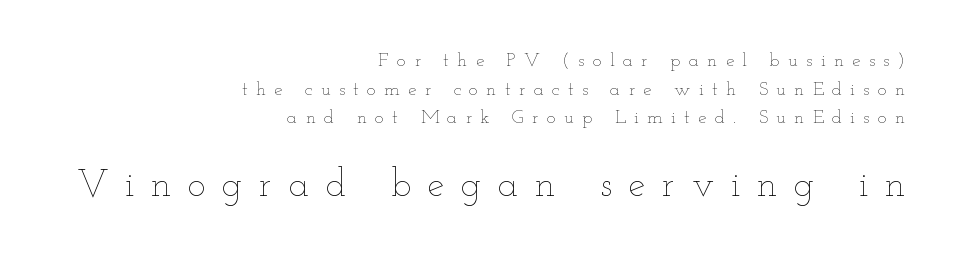
{"italic": "no", "bold": "no", "weight": "thin", "width": "wide", "stroke_contrast": "low", "x_height": "small", "monospaced": "no", "underline": "no", "align": "right", "line_spacing": "normal", "line_spacing_ratio": 1.51, "letter_spacing": "wide", "letter_spacing_em": 0.44, "larger_block": "second", "size_ratio": 2.0, "glyph_px": 38}
